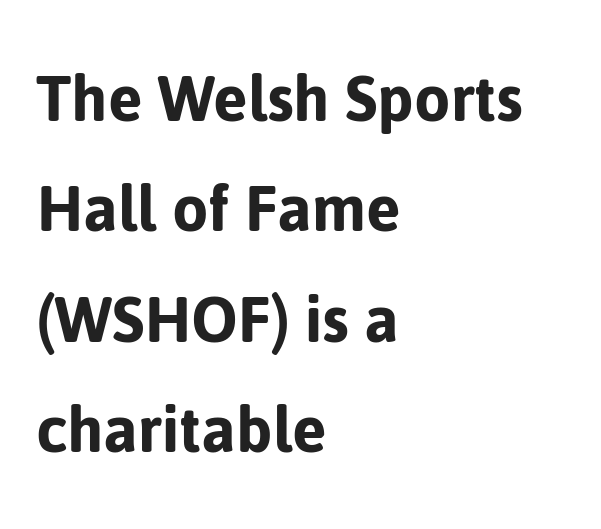
{"serif": "no", "italic": "no", "width": "normal", "stroke_contrast": "low", "x_height": "medium", "monospaced": "no", "underline": "no", "align": "left", "line_spacing": "normal", "line_spacing_ratio": 1.49, "letter_spacing": "normal", "letter_spacing_em": 0.0, "glyph_px": 74}
